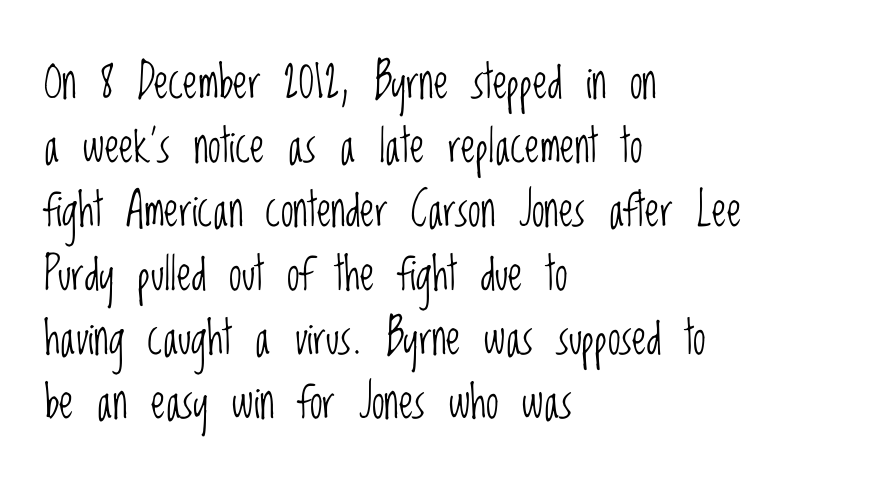
The image shows 46 px light, condensed sans-serif type, upright; set left-aligned, normal line spacing (1.39x), normal letter spacing, not underlined; low stroke contrast and a large x-height.
